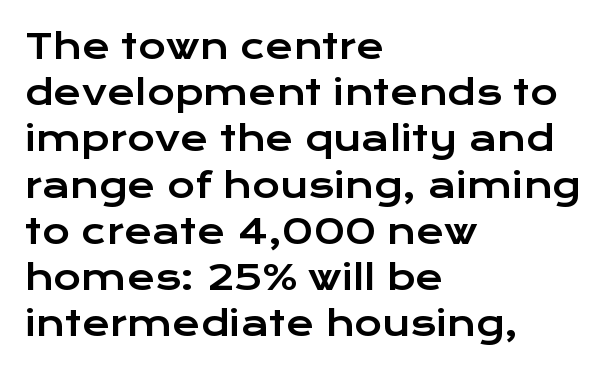
The typography opts for an upright posture over an oblique one. Quick note: interline space is typical. Looks like regular typesetting: each glyph gets only the width it needs. The space directly below the letters is spotless.
